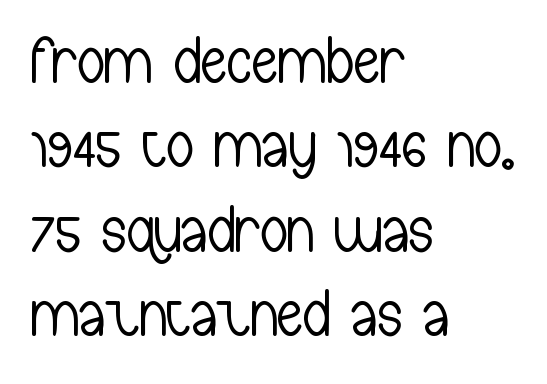
Q: Is the text bold? A: No.
Q: Is the text italic (slanted)? A: No, it is upright.
Q: Is the typeface a serif or a sans-serif typeface? A: Sans-serif.
Q: Is the text underlined? A: No.
Q: How is the paragraph aligned? A: Left-aligned.
Q: Is the spacing between letters normal or unusually wide? A: Normal.
Q: Is the spacing between lines tight, normal or loose? A: Normal.
Q: Width (condensed, normal, or wide)? A: Condensed.
Q: Stroke contrast? A: Low.
Q: x-height? A: Medium.
Q: Monospaced? A: No.
